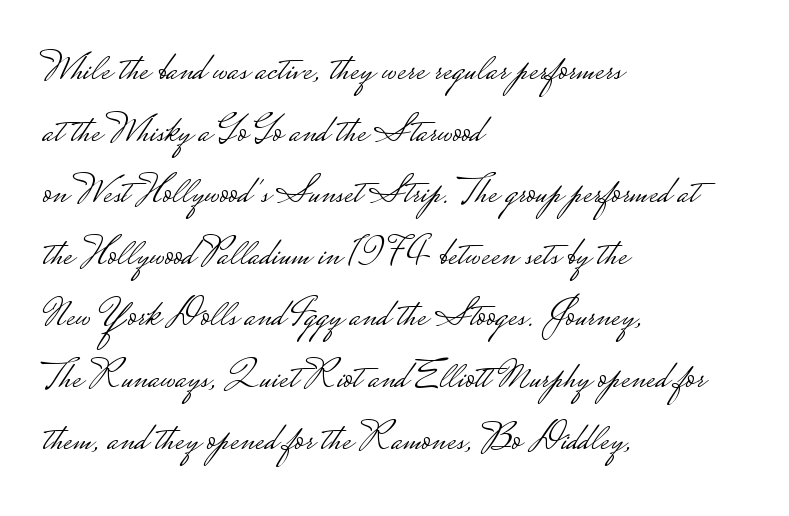
The image shows 40 px light, wide sans-serif type; set left-aligned, normal line spacing (1.54x), normal letter spacing, not underlined; low stroke contrast.
